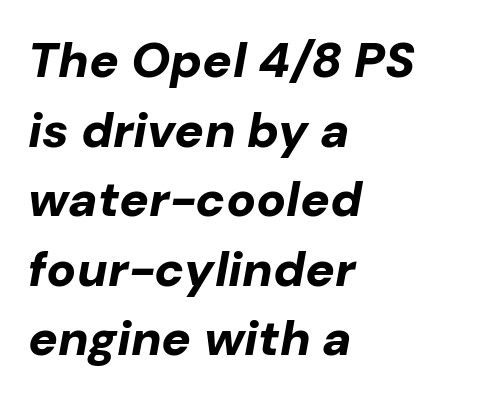
Do the characters align in a grid? No, the font is proportional. Students, note that the glyphs here touch the page at normal intervals. Tall strokes in this sample are angled rather than plumb. Quick note: underline off. In terms of leading, this rendering sits right in the middle.
